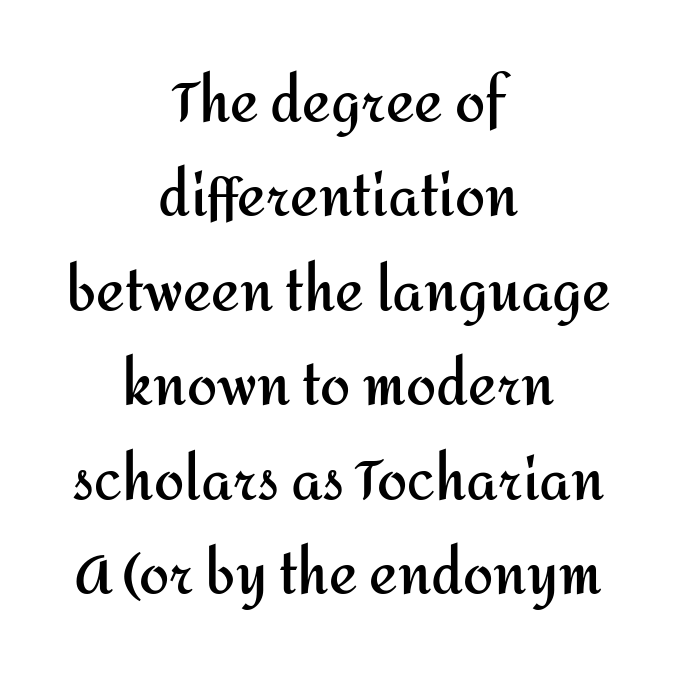
Q: Is the text bold? A: Yes.
Q: Is the text italic (slanted)? A: No, it is upright.
Q: Is the typeface a serif or a sans-serif typeface? A: Sans-serif.
Q: Is the text underlined? A: No.
Q: How is the paragraph aligned? A: Centered.
Q: Is the spacing between letters normal or unusually wide? A: Normal.
Q: Width (condensed, normal, or wide)? A: Normal.
Q: Stroke contrast? A: Medium.
Q: x-height? A: Medium.
Q: Monospaced? A: No.
